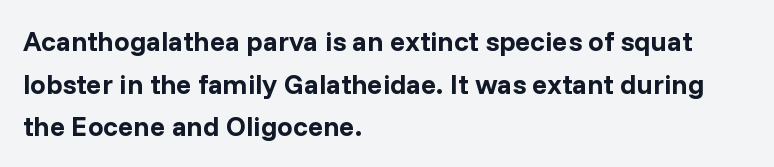
{"serif": "no", "italic": "no", "bold": "yes", "weight": "bold", "width": "normal", "stroke_contrast": "low", "x_height": "medium", "monospaced": "no", "underline": "no", "align": "left", "line_spacing": "normal", "line_spacing_ratio": 1.52, "letter_spacing": "normal", "letter_spacing_em": 0.0, "glyph_px": 28}
